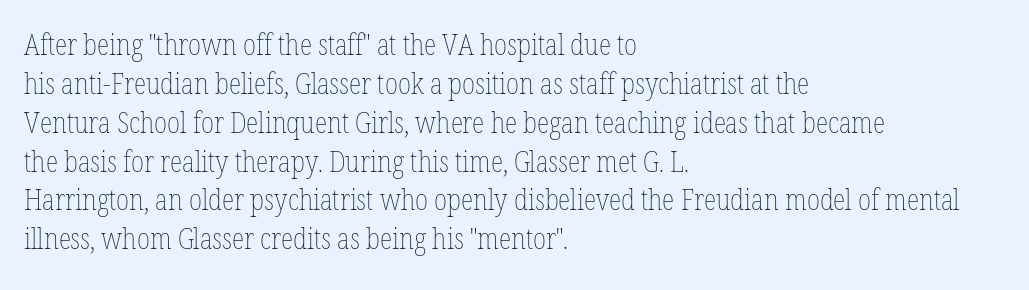
The image shows 29 px thin, condensed type, upright; set left-aligned, normal line spacing (1.34x), normal letter spacing, not underlined; low stroke contrast and a medium x-height.
